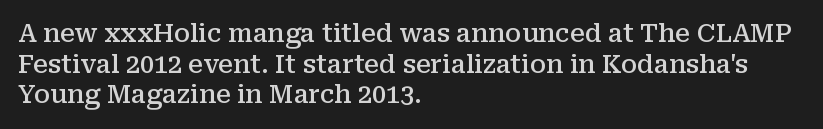
{"italic": "no", "bold": "semi", "underline": "no", "align": "left", "line_spacing_ratio": 1.23, "letter_spacing": "normal", "letter_spacing_em": 0.0, "glyph_px": 25}
